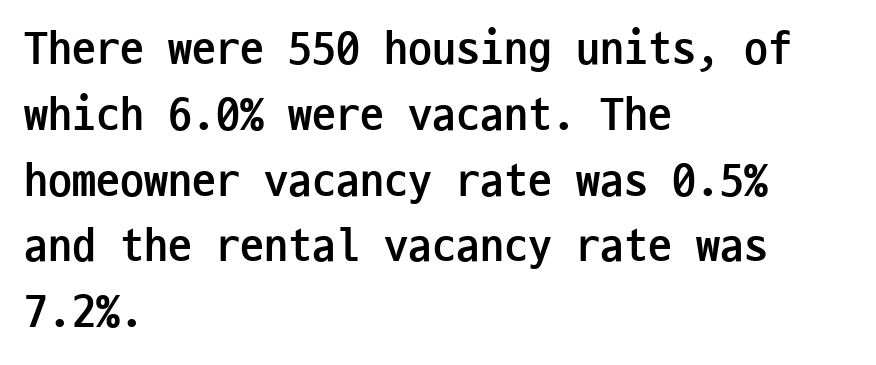
Plenty of ink on the page — the face is bold. Tall strokes in this sample are plumb rather than angled. The baseline area is clear. This sample has the even, mechanical cadence of fixed-width lettering.
